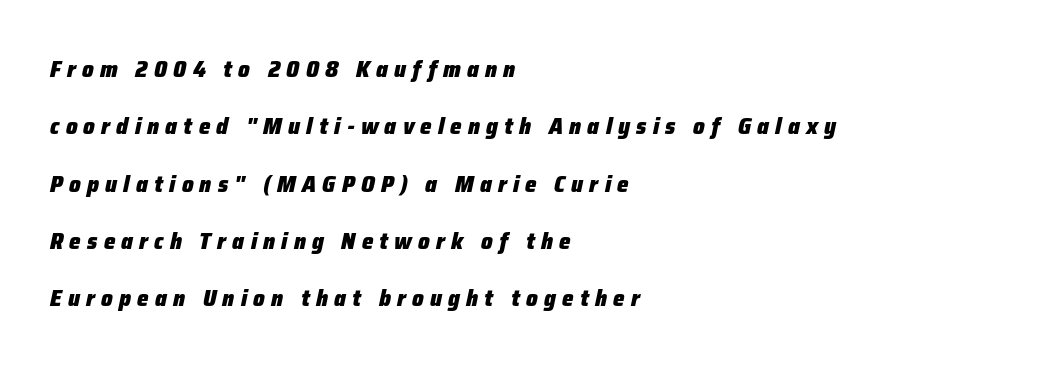
Q: Is the text bold? A: Yes.
Q: Is the text italic (slanted)? A: Yes, it leans right by about 12 degrees.
Q: Is the text underlined? A: No.
Q: How is the paragraph aligned? A: Left-aligned.
Q: Is the spacing between letters normal or unusually wide? A: Unusually wide.
Q: Is the spacing between lines tight, normal or loose? A: Loose.
